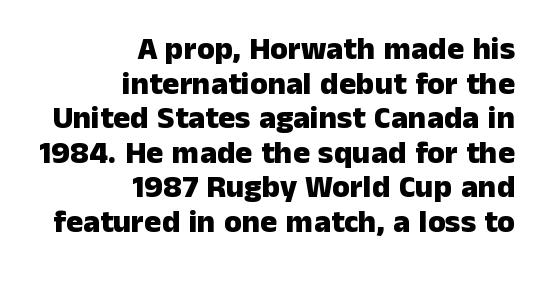
{"serif": "no", "italic": "no", "bold": "yes", "weight": "heavy", "width": "normal", "stroke_contrast": "low", "x_height": "medium", "monospaced": "no", "underline": "no", "align": "right", "line_spacing": "tight", "line_spacing_ratio": 1.08, "letter_spacing": "normal", "letter_spacing_em": 0.0, "glyph_px": 32}
